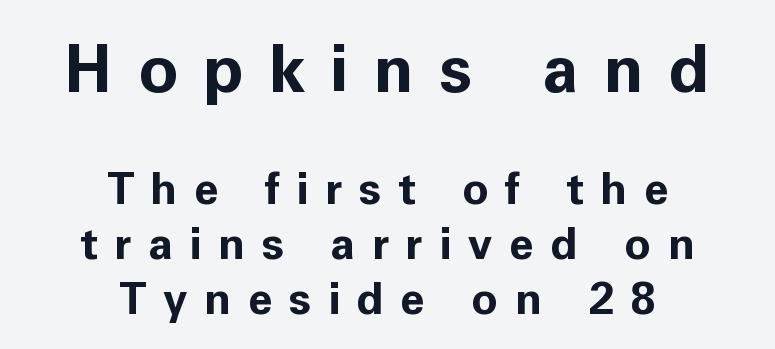
Q: Is the text bold? A: Yes.
Q: Is the text italic (slanted)? A: No, it is upright.
Q: Is the typeface a serif or a sans-serif typeface? A: Sans-serif.
Q: Is the text underlined? A: No.
Q: How is the paragraph aligned? A: Centered.
Q: Is the spacing between letters normal or unusually wide? A: Unusually wide.
Q: Is the spacing between lines tight, normal or loose? A: Normal.
Q: Which block of text is set in a larger size, the first (top) or the second (bottom)? A: The first (top) one.
Q: Width (condensed, normal, or wide)? A: Normal.
Q: Stroke contrast? A: Low.
Q: x-height? A: Medium.
Q: Monospaced? A: No.
